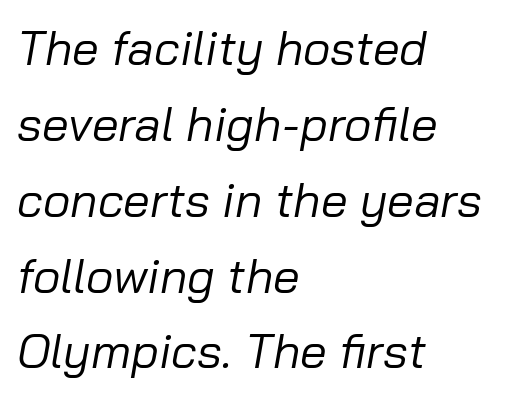
A typesetter would call this leading conventional body-copy spacing. The passage shown leans; its letterforms are oblique. You could call the tracking neutral — neither tight nor loose. Is this a heavy cut? Hardly; it is regular or lighter. The passage shown is not underscored anywhere.
